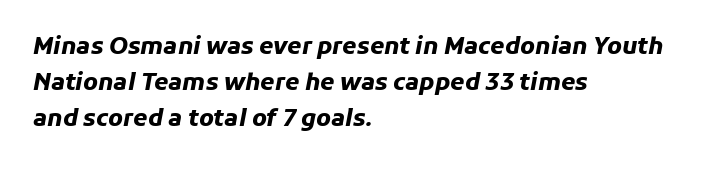
Line starts are locked; line ends wander. Lines of text with bare space underneath. Short note: letters normally spaced. Emphasis-style slanted type is in use. Typographic density is high because the face is bold.
